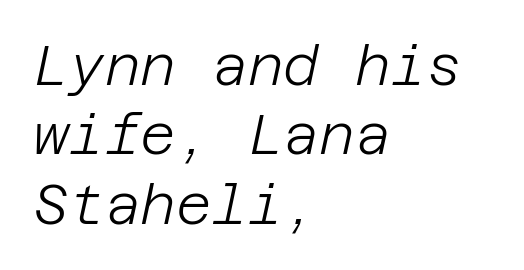
Think standard paragraph weight, or any step lighter than that. The axis of the letterforms is tilted away from vertical. Just letters on the line, the space beneath them empty. The designer left line spacing at the default.
